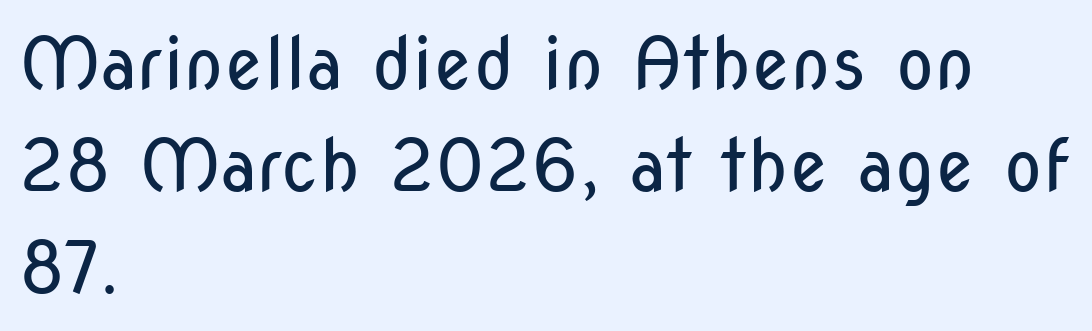
{"serif": "no", "italic": "no", "bold": "no", "weight": "regular", "width": "condensed", "stroke_contrast": "low", "x_height": "medium", "monospaced": "no", "underline": "no", "align": "left", "line_spacing": "normal", "line_spacing_ratio": 1.42, "letter_spacing": "normal", "letter_spacing_em": 0.0, "glyph_px": 72}
